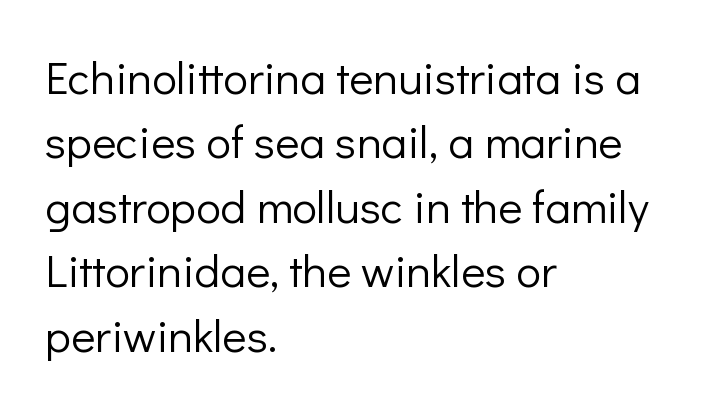
{"serif": "no", "italic": "no", "bold": "no", "weight": "light", "width": "normal", "stroke_contrast": "low", "x_height": "medium", "monospaced": "no", "underline": "no", "align": "left", "line_spacing": "normal", "line_spacing_ratio": 1.4, "letter_spacing": "normal", "letter_spacing_em": 0.0, "glyph_px": 46}
